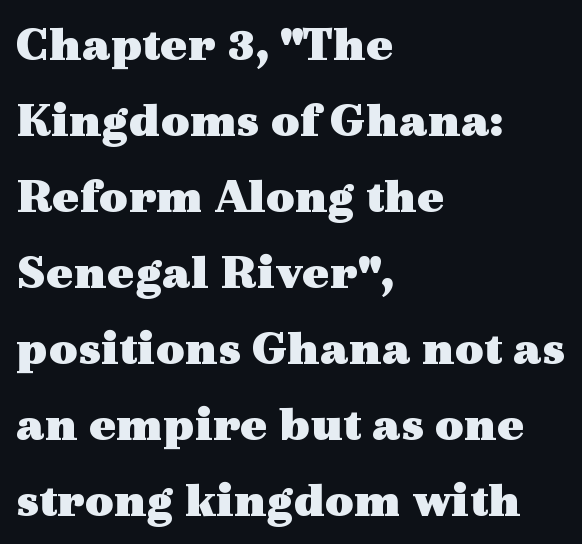
Q: Is the text bold? A: Yes.
Q: Is the text italic (slanted)? A: No, it is upright.
Q: Is the typeface a serif or a sans-serif typeface? A: Serif.
Q: Is the text underlined? A: No.
Q: How is the paragraph aligned? A: Left-aligned.
Q: Is the spacing between letters normal or unusually wide? A: Normal.
Q: Is the spacing between lines tight, normal or loose? A: Normal.
Q: Width (condensed, normal, or wide)? A: Wide.
Q: x-height? A: Medium.
Q: Monospaced? A: No.
